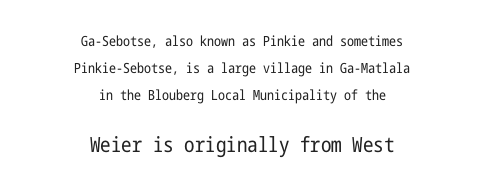
A great deal of white space separates one row of letters from the next. One-word summary of the alignment: center. Designer's note — italics off, roman on. A quiet, ordinary-to-light weight characterises the typeface.
